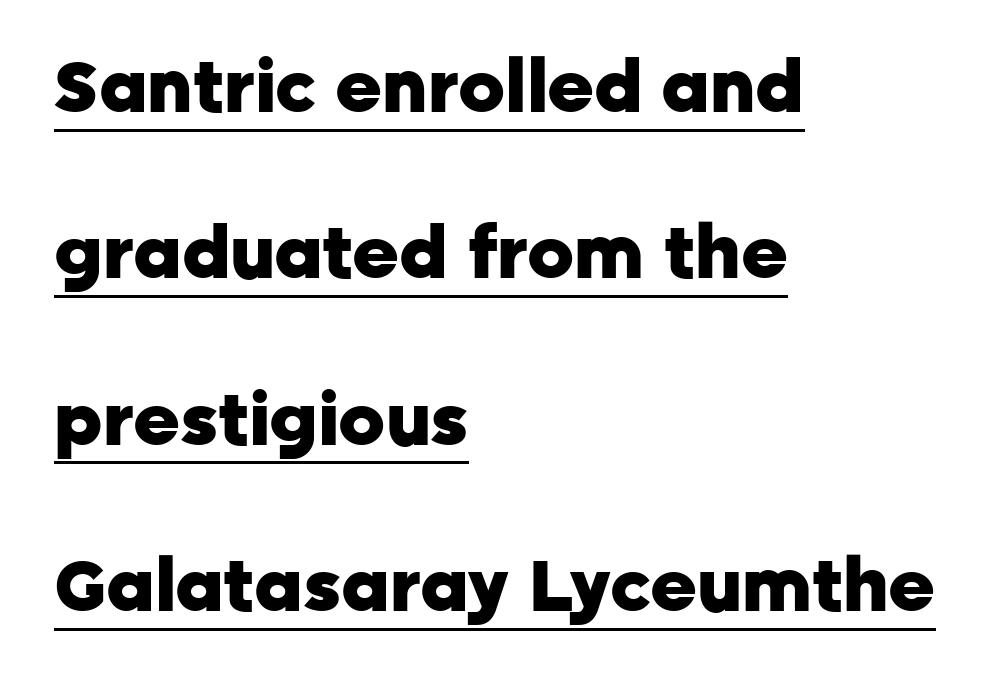
Q: Is the text bold? A: Yes.
Q: Is the text italic (slanted)? A: No, it is upright.
Q: Is the typeface a serif or a sans-serif typeface? A: Sans-serif.
Q: Is the text underlined? A: Yes.
Q: How is the paragraph aligned? A: Left-aligned.
Q: Is the spacing between letters normal or unusually wide? A: Normal.
Q: Is the spacing between lines tight, normal or loose? A: Loose.
Q: Width (condensed, normal, or wide)? A: Normal.
Q: Stroke contrast? A: Low.
Q: x-height? A: Medium.
Q: Monospaced? A: No.
